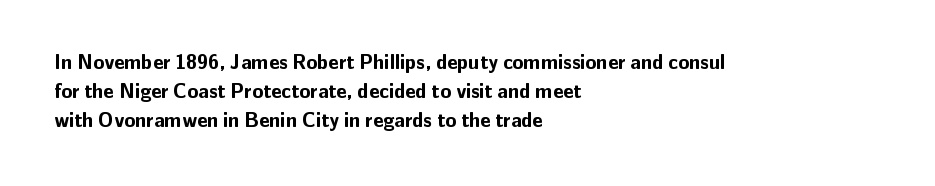
The image shows 20 px bold type, upright; set left-aligned, normal line spacing (1.44x), normal letter spacing, not underlined.
